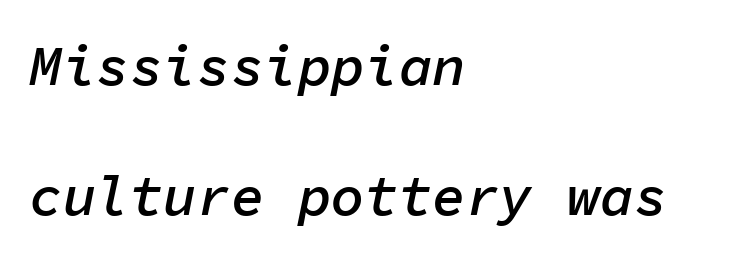
The image shows 56 px semibold type, italic (leaning right), monospaced; set left-aligned, loose line spacing (2.32x), normal letter spacing, not underlined; low stroke contrast and a medium x-height.
